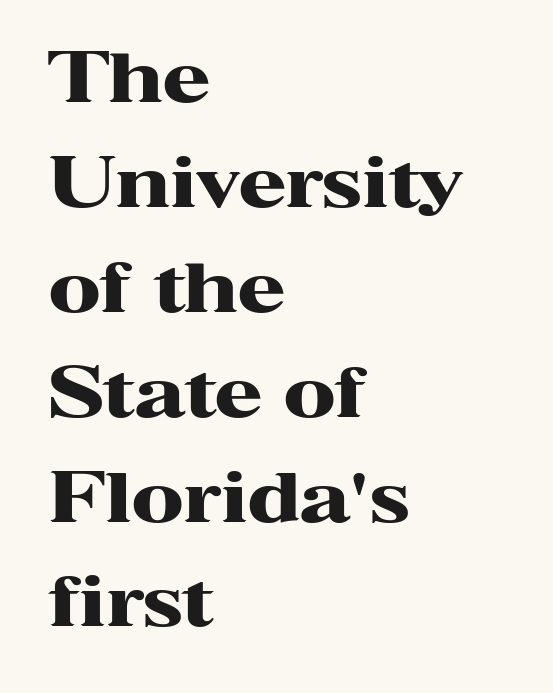
{"serif": "yes", "italic": "no", "bold": "yes", "weight": "heavy", "width": "wide", "stroke_contrast": "high", "x_height": "medium", "monospaced": "no", "underline": "no", "align": "left", "line_spacing": "normal", "line_spacing_ratio": 1.52, "letter_spacing": "normal", "letter_spacing_em": 0.0, "glyph_px": 69}
